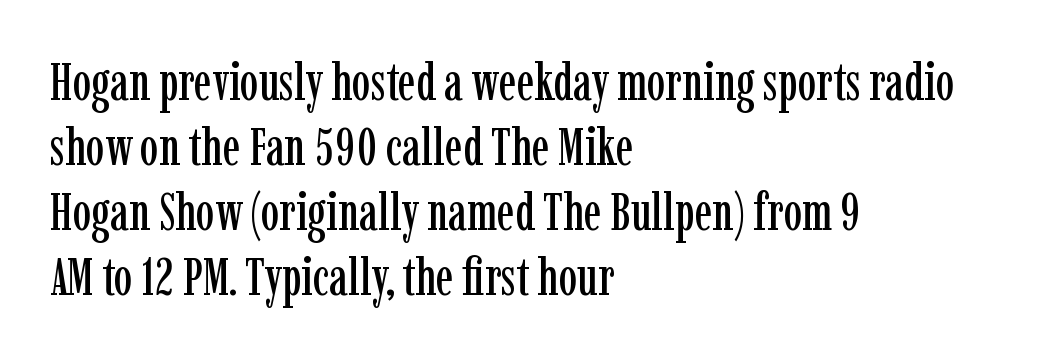
Compared with a centered layout, this one pins lines to the left instead. Type style note: has serifs. The face used here is proportionally spaced, like ordinary book or web type. Unmarked baselines from the first word to the last. This is the regular roman posture of the typeface.
